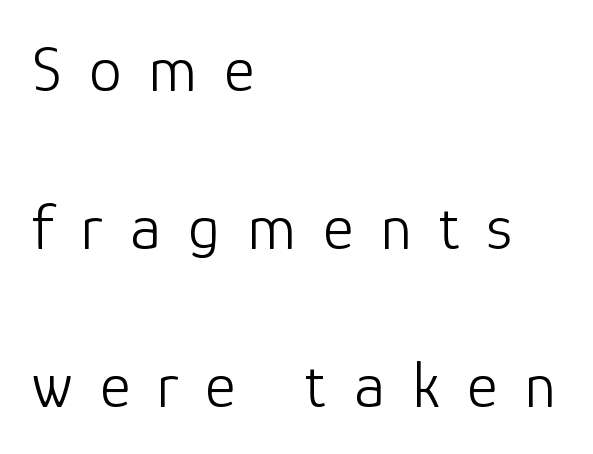
{"serif": "no", "italic": "no", "bold": "no", "weight": "light", "width": "normal", "stroke_contrast": "low", "x_height": "medium", "monospaced": "no", "underline": "no", "align": "left", "line_spacing": "loose", "line_spacing_ratio": 2.43, "letter_spacing": "wide", "letter_spacing_em": 0.42, "glyph_px": 65}
